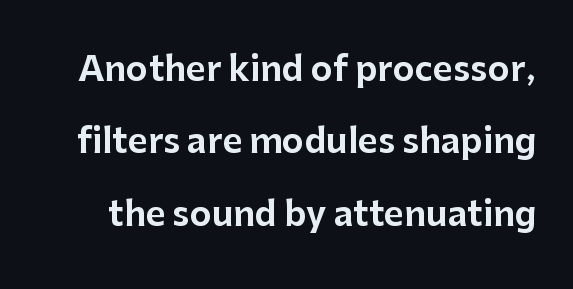
Q: Is the text italic (slanted)? A: No, it is upright.
Q: Is the typeface a serif or a sans-serif typeface? A: Sans-serif.
Q: Is the text underlined? A: No.
Q: Is the spacing between letters normal or unusually wide? A: Normal.
Q: Is the spacing between lines tight, normal or loose? A: Loose.
Q: Width (condensed, normal, or wide)? A: Normal.
Q: Stroke contrast? A: Low.
Q: x-height? A: Medium.
Q: Monospaced? A: No.
